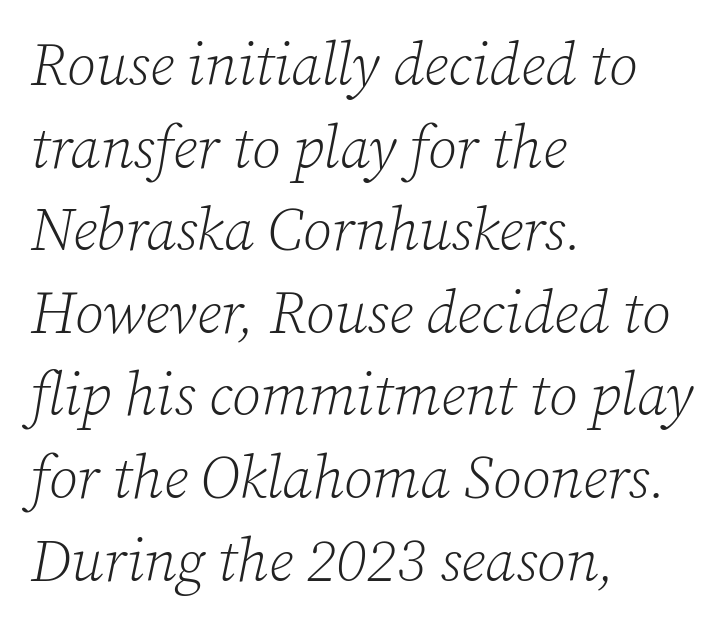
Spacing between characters is what you'd get straight out of the box. In CSS terms this would be text-align: left. Check the space under the baseline: it is left empty. A typesetter would call this leading conventional body-copy spacing. Notice how the stems are inclined rather than vertical — that's the hallmark of italics. This sample has the flowing, uneven cadence of proportional lettering.
